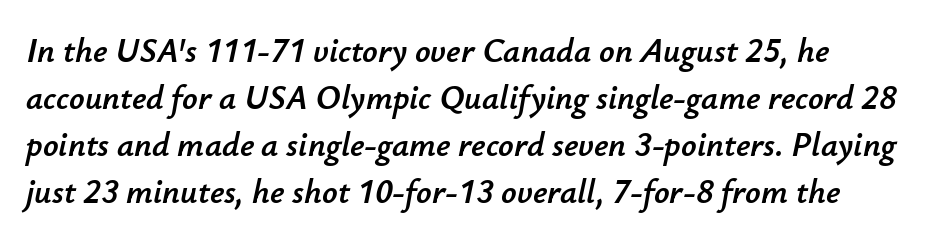
A typesetter would call this leading conventional body-copy spacing. The font's italic variant was chosen for this text. Letters rest on an invisible, unmarked baseline. Do the characters align in a grid? No, the font is proportional. Each word holds together tightly as a unit, with standard inter-letter gaps.
